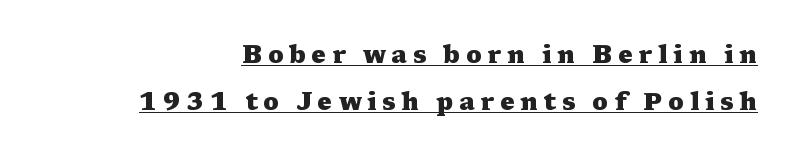
A typesetter would call this heavily tracked-out type. Check the space under the baseline: a stroke is drawn there. Italic: no, the glyphs are upright roman. Widely set lines give the paragraph a tall, airy silhouette. These lines carry a lot of weight — the face is fully bold.
